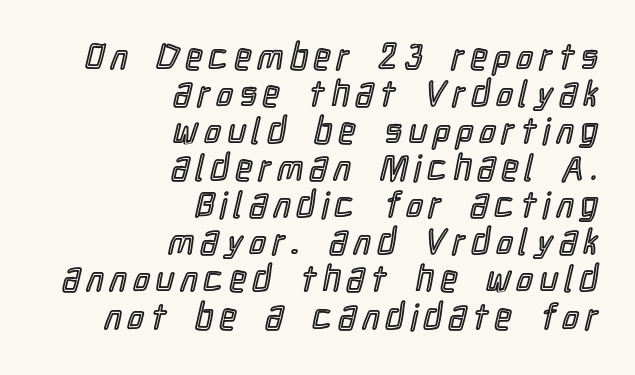
{"width": "condensed", "x_height": "medium", "monospaced": "no", "underline": "no", "align": "right", "line_spacing": "tight", "line_spacing_ratio": 1.03, "glyph_px": 36}
